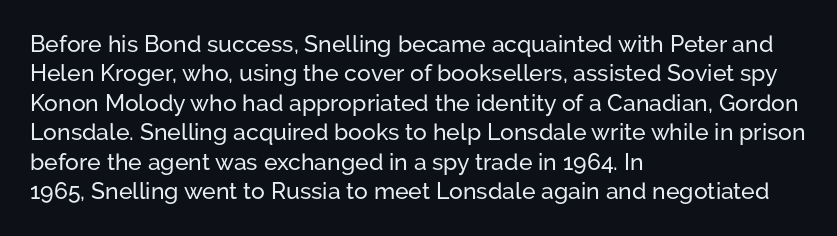
One-word summary of the alignment: left. Posture: vertical. The tracking reads as untouched default to a designer's eye. Each row of text sits above clean, open space. Does the leading feel generous? No, just average.
